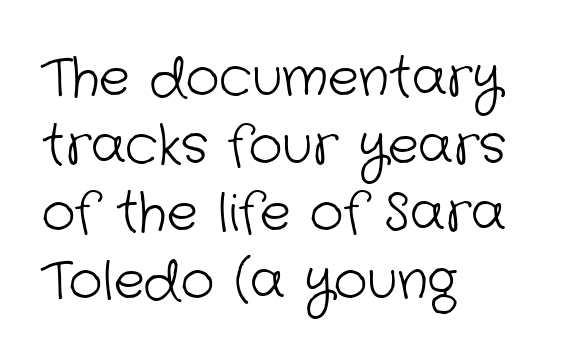
Typeset ragged right — the left edge is the straight one. Nobody drew a line under any word here. Leading matches the norm, producing a regular column. Heaviness? Minimal to ordinary, like unemphasized prose. Is the letter spacing exaggerated? No — it looks like the ordinary default.
